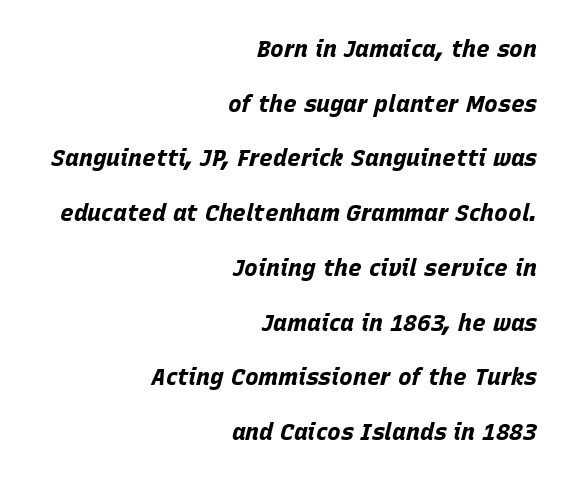
{"italic": "yes", "lean": "right", "slant_degrees": 15, "bold": "yes", "underline": "no", "align": "right", "line_spacing": "loose", "line_spacing_ratio": 2.38, "letter_spacing": "normal", "letter_spacing_em": 0.0, "glyph_px": 23}
